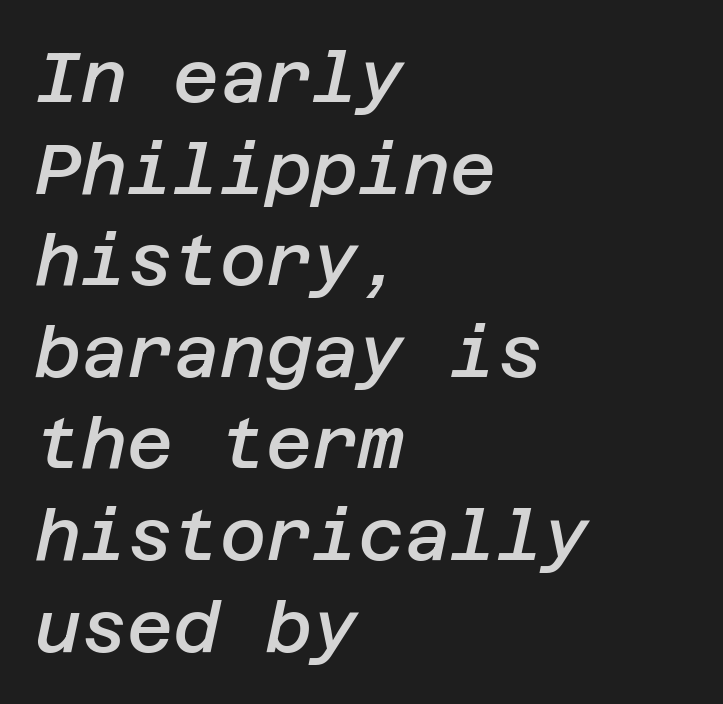
{"italic": "yes", "lean": "right", "slant_degrees": 12, "bold": "semi", "weight": "semibold", "width": "normal", "stroke_contrast": "low", "x_height": "large", "underline": "no", "align": "left", "line_spacing": "normal", "line_spacing_ratio": 1.29, "letter_spacing": "normal", "letter_spacing_em": 0.0, "glyph_px": 71}
